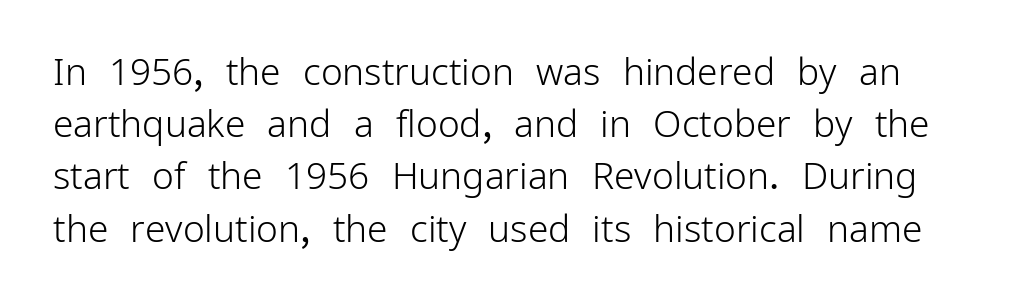
{"serif": "no", "italic": "no", "bold": "no", "weight": "light", "width": "normal", "stroke_contrast": "low", "x_height": "medium", "monospaced": "no", "underline": "no", "line_spacing": "normal", "line_spacing_ratio": 1.41, "letter_spacing": "normal", "letter_spacing_em": 0.0, "glyph_px": 37}
